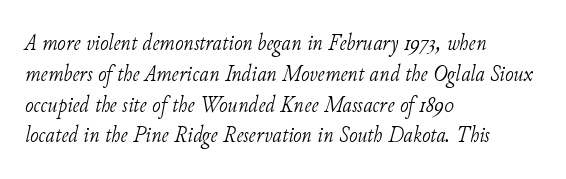
{"italic": "yes", "lean": "right", "slant_degrees": 11, "bold": "no", "underline": "no", "align": "left", "line_spacing": "normal", "line_spacing_ratio": 1.34, "letter_spacing": "normal", "letter_spacing_em": 0.0, "glyph_px": 23}
